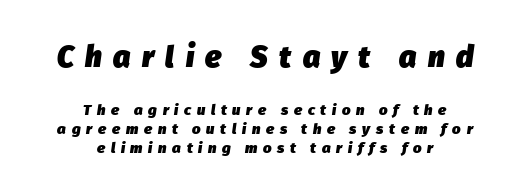
The image shows 30 px heavy type, italic (leaning right); set centered, normal line spacing (1.26x), unusually wide letter spacing (+0.38 em), not underlined; the first (top) block is 2.0x larger; low stroke contrast and a medium x-height.
